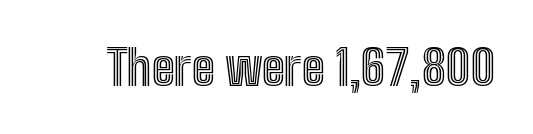
This sample uses an upright cut, with every glyph sitting square on the baseline. Varying glyph widths throughout — classic text-font behaviour. Honestly, the letter spacing is just normal — you wouldn't notice it. No word sits above an underline.
